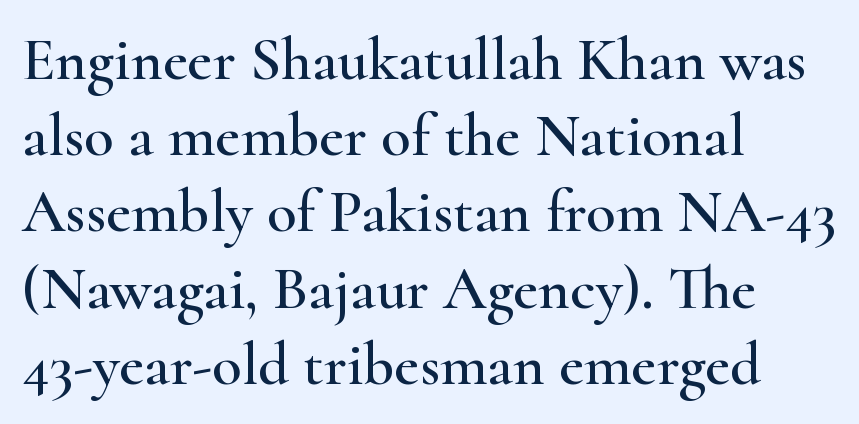
The face used here is rendered with its standard letterfit. This block has exactly the height ordinary leading produces. The rendering uses natural spacing where letterforms have individual widths. The designer went with a serif here, giving each stem small feet.
